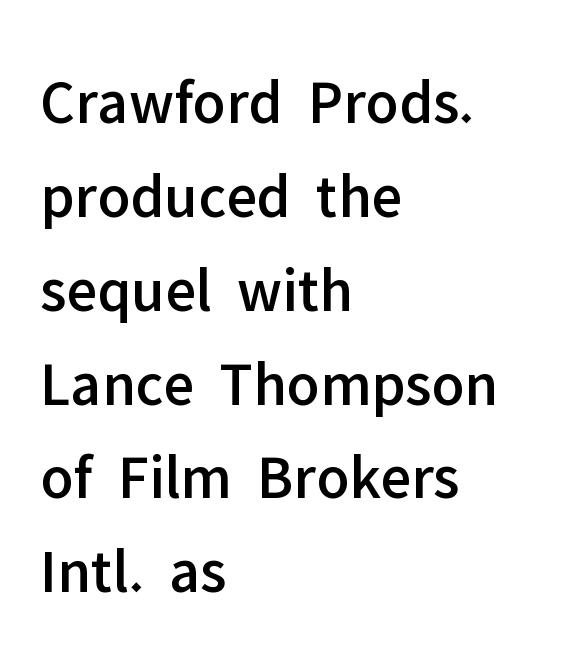
{"serif": "no", "italic": "no", "width": "normal", "stroke_contrast": "low", "x_height": "medium", "monospaced": "no", "underline": "no", "align": "left", "line_spacing": "normal", "line_spacing_ratio": 1.49, "letter_spacing": "normal", "letter_spacing_em": 0.0, "glyph_px": 63}
